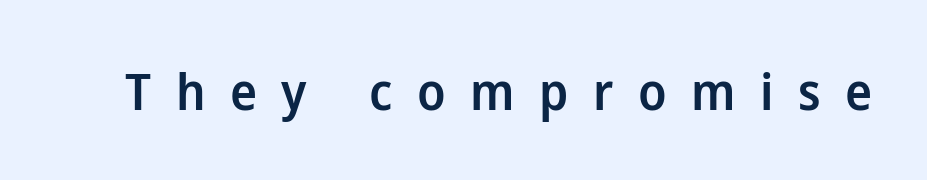
{"serif": "no", "italic": "no", "bold": "semi", "weight": "semibold", "width": "normal", "stroke_contrast": "low", "x_height": "medium", "monospaced": "no", "underline": "no", "letter_spacing": "wide", "letter_spacing_em": 0.48, "glyph_px": 51}
